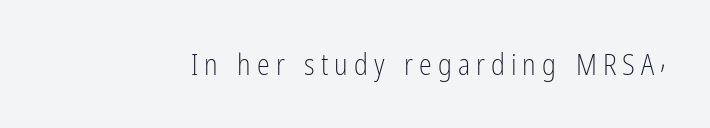
The image shows 29 px light, condensed sans-serif type, upright; set unusually wide letter spacing (+0.21 em), not underlined; low stroke contrast and a medium x-height.
